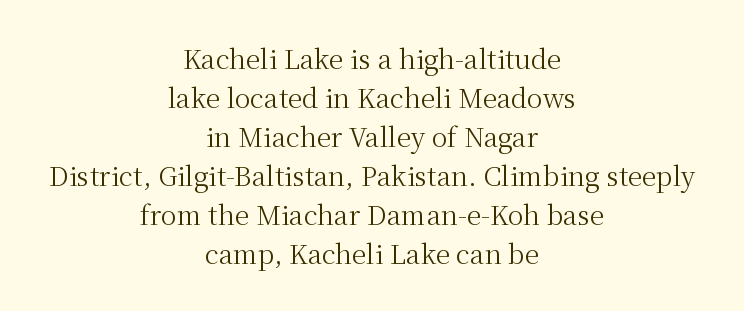
{"italic": "no", "bold": "no", "underline": "no", "align": "center", "line_spacing": "normal", "line_spacing_ratio": 1.5, "letter_spacing": "normal", "letter_spacing_em": 0.0, "glyph_px": 26}
